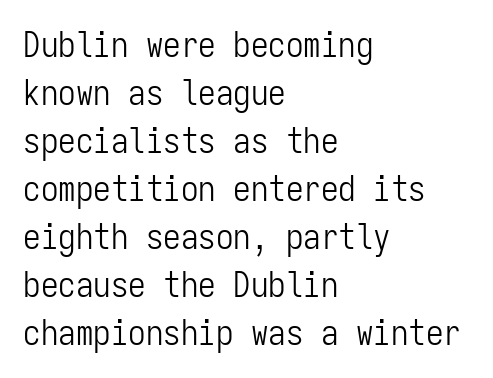
Ink coverage per letter is moderate at most. The letters march in equal steps, a hallmark of fixed-pitch type. A student would call this left alignment; a typographer would say flush left, rag right. Lines of text with bare space underneath.
